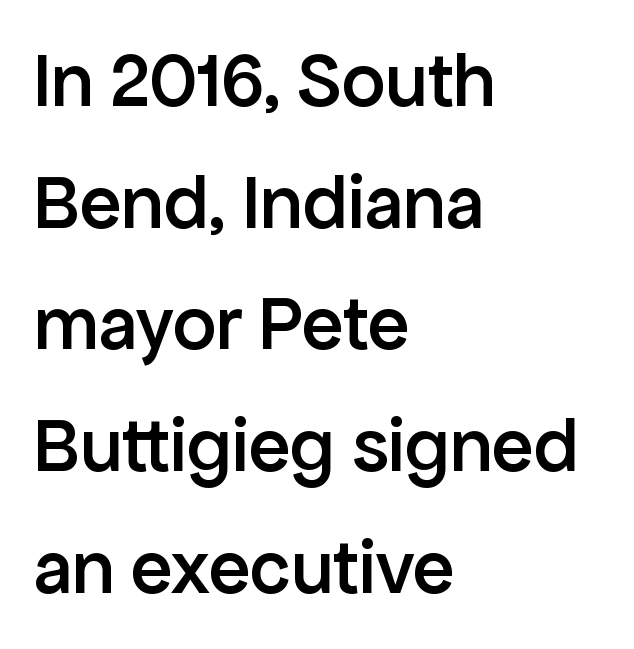
The image shows 77 px semibold sans-serif type, upright; set left-aligned, normal line spacing (1.58x), normal letter spacing, not underlined; low stroke contrast and a medium x-height.
